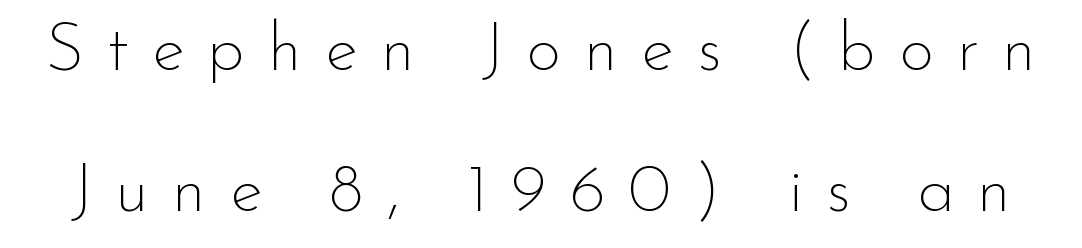
The image shows 68 px thin sans-serif type, upright; set loose line spacing (2.08x), unusually wide letter spacing (+0.34 em), not underlined; low stroke contrast and a small x-height.
